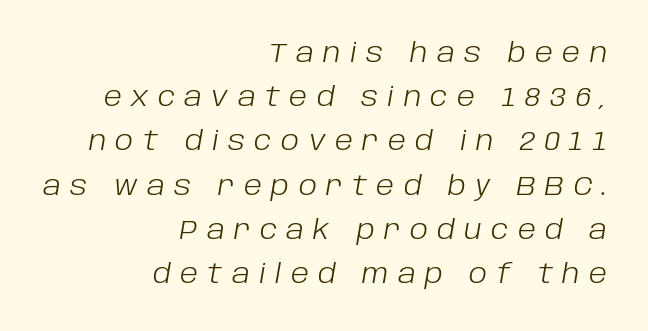
The image shows 26 px text type, italic (leaning right); set right-aligned, normal line spacing (1.7x), unusually wide letter spacing (+0.36 em), not underlined.
